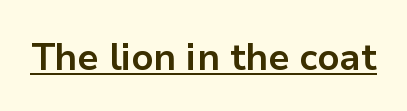
Between one letter and the next there's only the usual sliver of space. Proportional: the letters do not fall into vertical columns. This rendering employs a face without finishing strokes, i.e., a sans-serif. Decoration check: the copy is underlined. Caption: bold face, heavy strokes. Do the letters lean? They stand straight.
